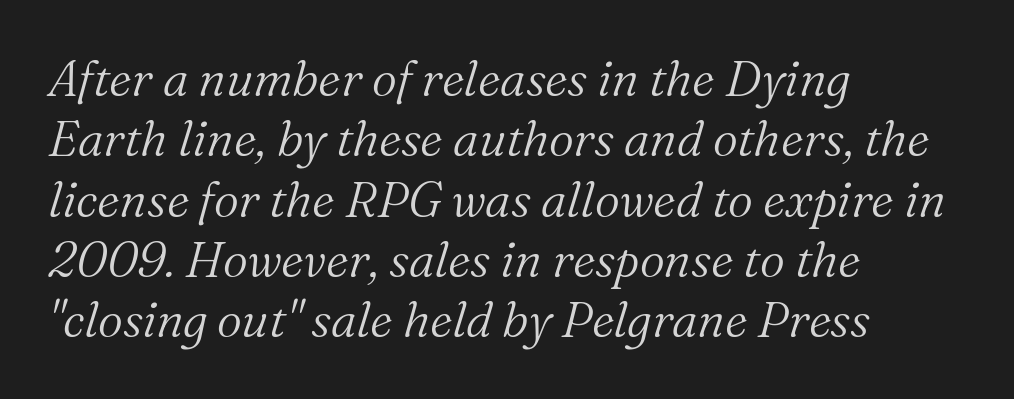
Q: Is the text bold? A: No.
Q: Is the text italic (slanted)? A: Yes, it leans right by about 16 degrees.
Q: Is the typeface a serif or a sans-serif typeface? A: Serif.
Q: Is the text underlined? A: No.
Q: How is the paragraph aligned? A: Left-aligned.
Q: Is the spacing between letters normal or unusually wide? A: Normal.
Q: Width (condensed, normal, or wide)? A: Normal.
Q: Stroke contrast? A: Medium.
Q: x-height? A: Medium.
Q: Monospaced? A: No.
